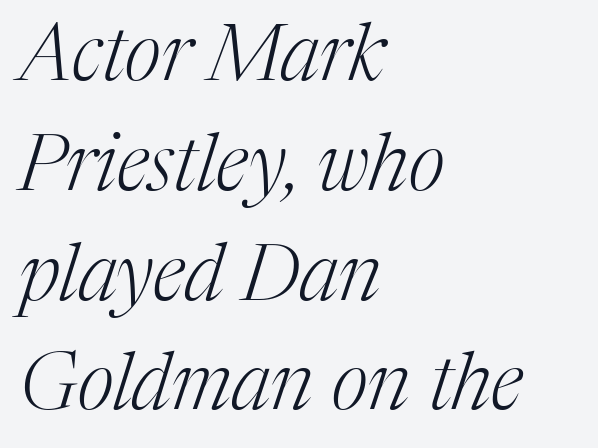
{"serif": "yes", "italic": "yes", "lean": "right", "slant_degrees": 17, "bold": "no", "weight": "light", "width": "normal", "stroke_contrast": "medium", "x_height": "medium", "monospaced": "no", "underline": "no", "align": "left", "line_spacing": "normal", "line_spacing_ratio": 1.39, "letter_spacing": "normal", "letter_spacing_em": 0.0, "glyph_px": 79}
